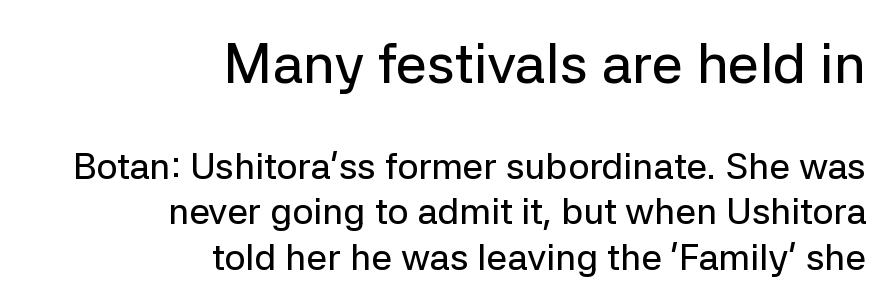
The image shows 56 px sans-serif type, upright; set right-aligned, line spacing 1.23x, normal letter spacing, not underlined; the first (top) block is 1.51x larger; low stroke contrast and a medium x-height.
